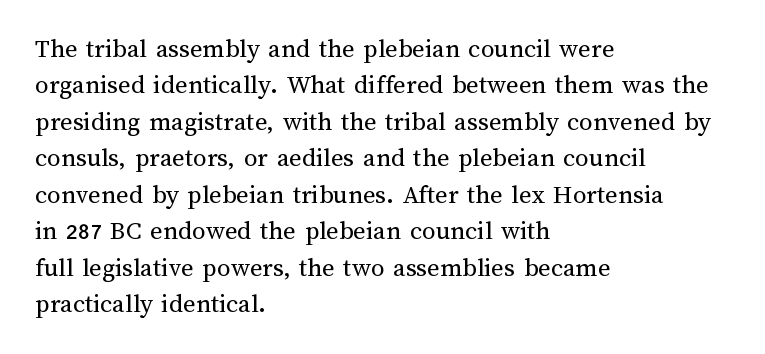
The image shows 27 px text type, upright; set left-aligned, normal line spacing (1.35x), normal letter spacing, not underlined.
